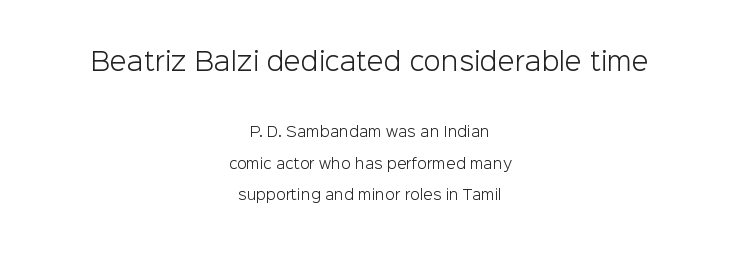
{"italic": "no", "bold": "no", "underline": "no", "align": "center", "line_spacing": "loose", "line_spacing_ratio": 2.22, "letter_spacing": "normal", "letter_spacing_em": 0.0, "larger_block": "first", "size_ratio": 1.79, "glyph_px": 25}
